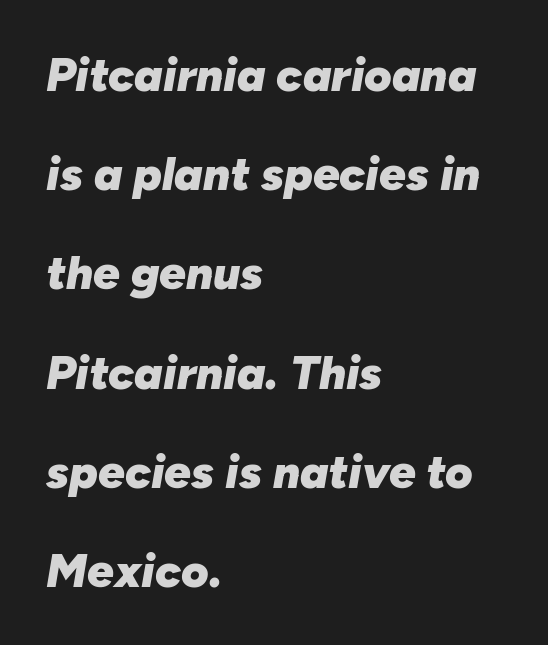
Q: Is the text bold? A: Yes.
Q: Is the text italic (slanted)? A: Yes, it leans right by about 10 degrees.
Q: Is the text underlined? A: No.
Q: How is the paragraph aligned? A: Left-aligned.
Q: Is the spacing between letters normal or unusually wide? A: Normal.
Q: Is the spacing between lines tight, normal or loose? A: Loose.
Q: Width (condensed, normal, or wide)? A: Normal.
Q: Stroke contrast? A: Low.
Q: x-height? A: Medium.
Q: Monospaced? A: No.
